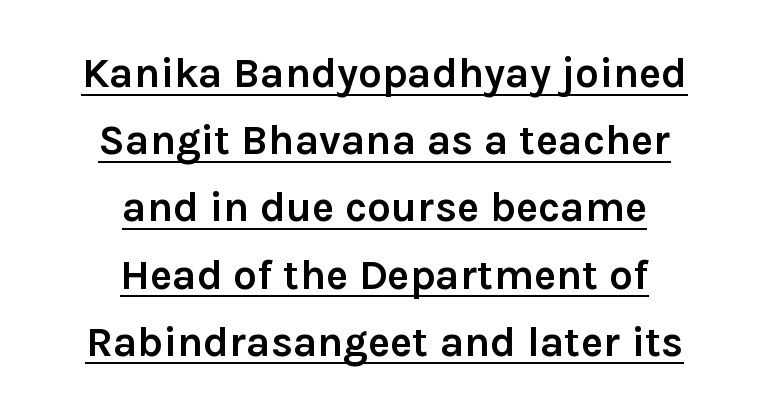
The image shows 42 px semibold sans-serif type, upright; set centered, normal line spacing (1.6x), normal letter spacing, underlined; low stroke contrast and a medium x-height.
